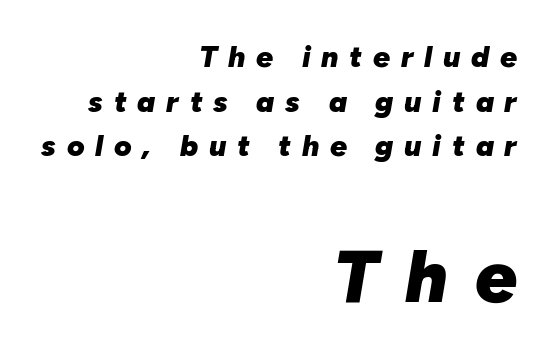
The passage shown stacks its lines at a standard gap. The whole block is typeset with a tilt. The rendering anchors every line to the right-hand side. The zone under the glyphs is completely vacant. Is this a fixed-width face? No — the glyphs have proportional, varying widths. This layout puts the modest block above and the oversized block below.
